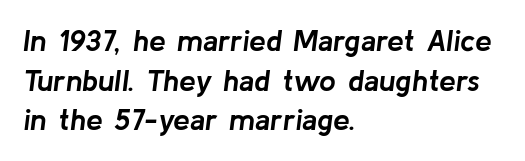
The image shows 30 px semibold type, italic (leaning right); set left-aligned, normal line spacing (1.32x), normal letter spacing, not underlined; low stroke contrast and a medium x-height.
